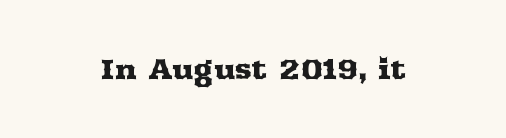
The image shows 28 px wide serif type, upright; set normal letter spacing, not underlined; medium stroke contrast and a medium x-height.
